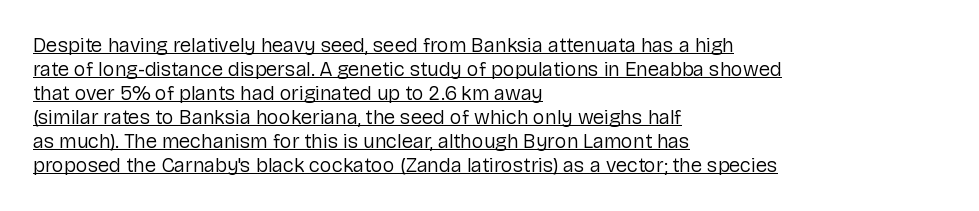
The image shows 20 px text type, upright; set left-aligned, line spacing 1.2x, normal letter spacing, underlined.
